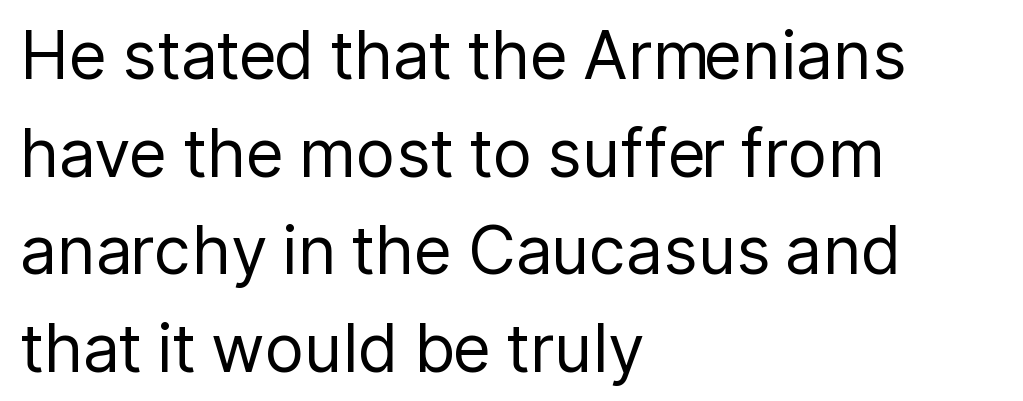
Q: Is the text bold? A: No.
Q: Is the text italic (slanted)? A: No, it is upright.
Q: Is the typeface a serif or a sans-serif typeface? A: Sans-serif.
Q: Is the text underlined? A: No.
Q: How is the paragraph aligned? A: Left-aligned.
Q: Is the spacing between letters normal or unusually wide? A: Normal.
Q: Is the spacing between lines tight, normal or loose? A: Normal.
Q: Width (condensed, normal, or wide)? A: Normal.
Q: Stroke contrast? A: Low.
Q: x-height? A: Medium.
Q: Monospaced? A: No.
